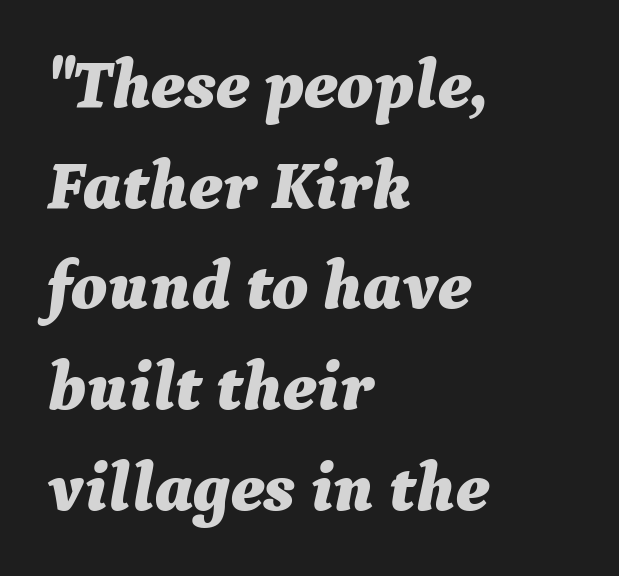
{"italic": "yes", "lean": "right", "slant_degrees": 9, "bold": "yes", "weight": "bold", "width": "normal", "stroke_contrast": "medium", "x_height": "medium", "monospaced": "no", "underline": "no", "align": "left", "line_spacing": "normal", "line_spacing_ratio": 1.46, "letter_spacing": "normal", "letter_spacing_em": 0.0, "glyph_px": 69}
